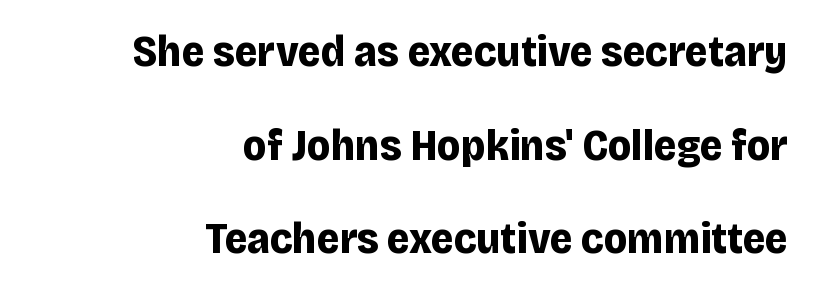
The image shows 44 px bold sans-serif type, upright; set right-aligned, loose line spacing (2.13x), normal letter spacing, not underlined; low stroke contrast and a large x-height.
